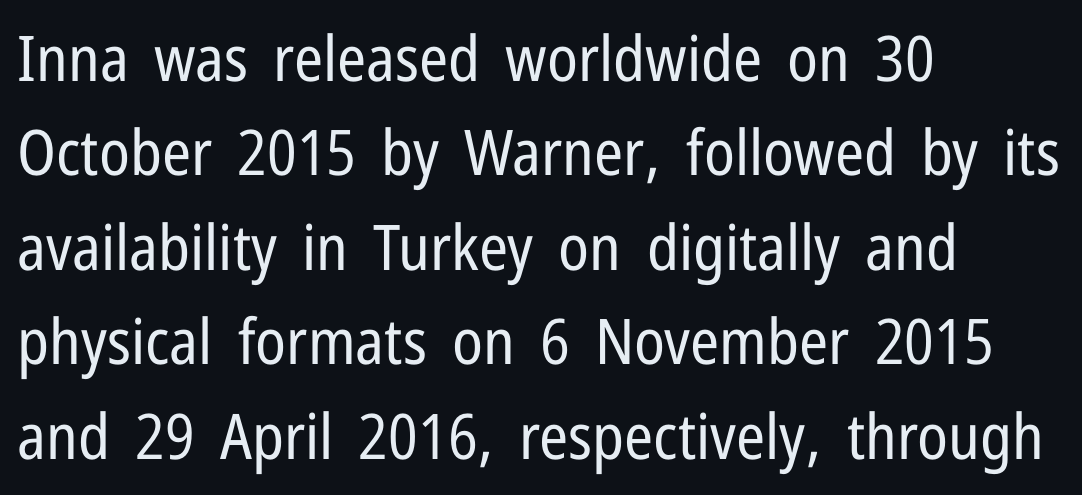
In terms of letterform style, serifs are entirely absent. The passage shown is typed in a proportional face where columns would drift. This sample uses plain, unmodified letter spacing. The strokes carry an ordinary text weight at most. Bare-footed words on every line.
